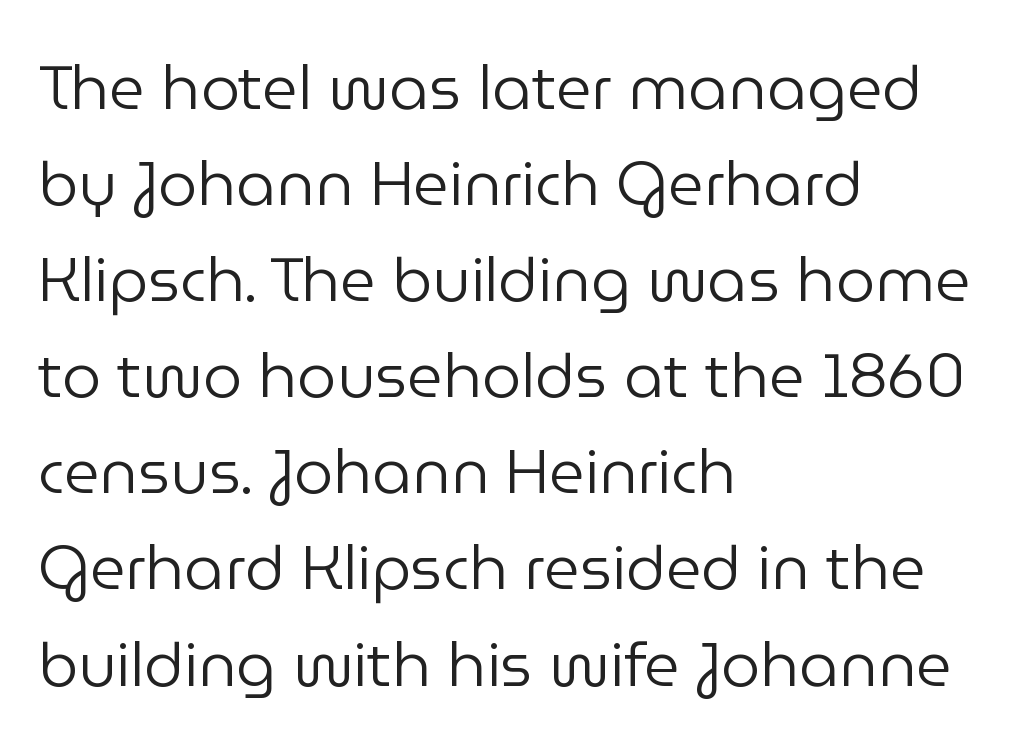
The image shows 62 px regular-weight sans-serif type, upright; set left-aligned, normal line spacing (1.55x), normal letter spacing, not underlined; low stroke contrast and a medium x-height.
